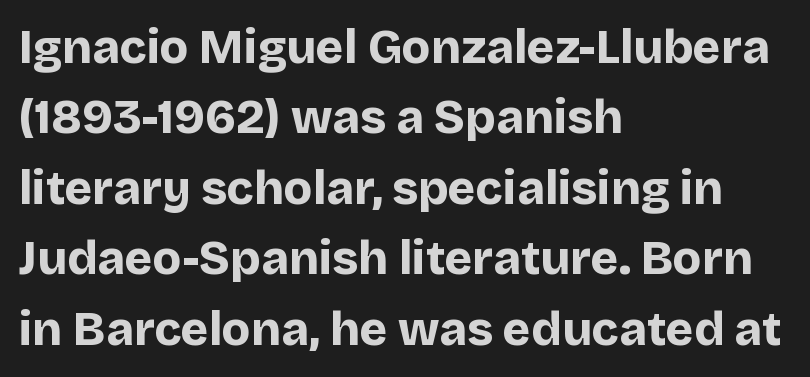
{"serif": "no", "italic": "no", "bold": "yes", "weight": "bold", "width": "normal", "stroke_contrast": "low", "x_height": "large", "monospaced": "no", "underline": "no", "align": "left", "line_spacing": "normal", "line_spacing_ratio": 1.5, "letter_spacing": "normal", "letter_spacing_em": 0.0, "glyph_px": 47}
